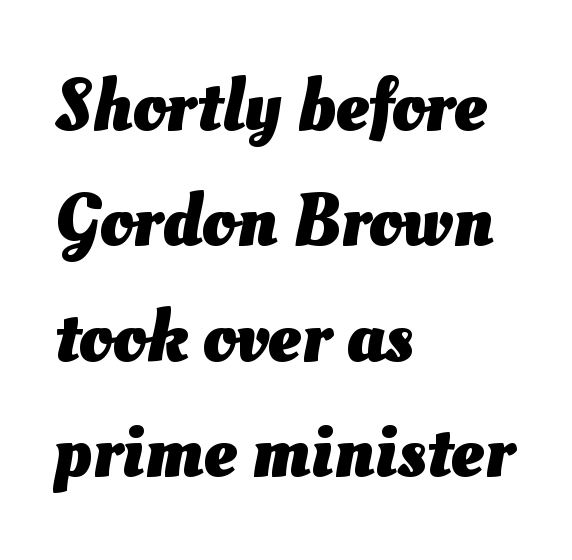
Q: Is the text bold? A: Yes.
Q: Is the text underlined? A: No.
Q: How is the paragraph aligned? A: Left-aligned.
Q: Is the spacing between letters normal or unusually wide? A: Normal.
Q: Is the spacing between lines tight, normal or loose? A: Normal.
Q: Width (condensed, normal, or wide)? A: Normal.
Q: Stroke contrast? A: Medium.
Q: x-height? A: Small.
Q: Monospaced? A: No.
